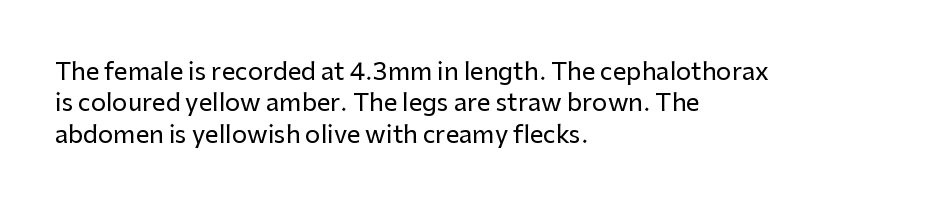
Q: Is the text italic (slanted)? A: No, it is upright.
Q: Is the text underlined? A: No.
Q: How is the paragraph aligned? A: Left-aligned.
Q: Is the spacing between letters normal or unusually wide? A: Normal.
Q: Is the spacing between lines tight, normal or loose? A: Normal.
